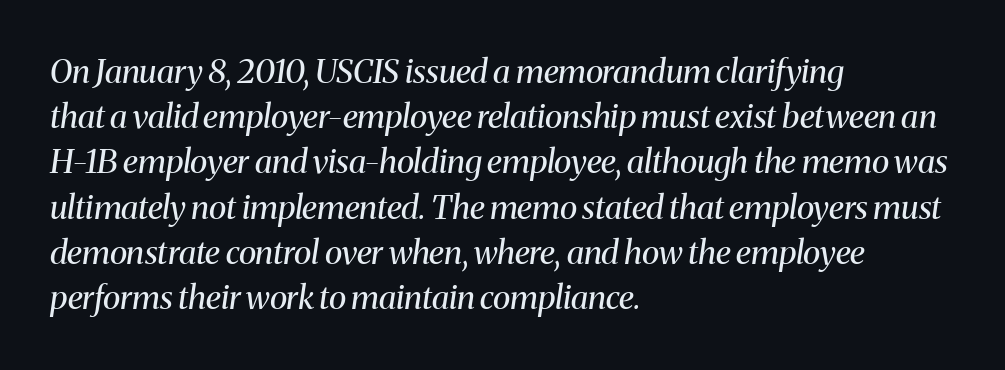
The image shows 33 px regular-weight serif type, italic (leaning right); set left-aligned, normal line spacing (1.37x), normal letter spacing, not underlined; medium stroke contrast and a medium x-height.
